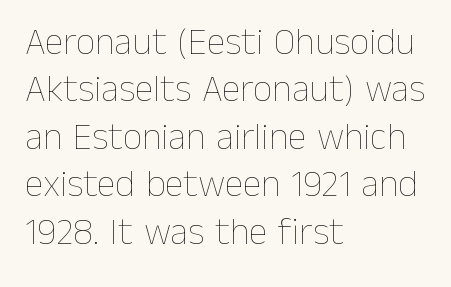
{"italic": "no", "bold": "no", "weight": "thin", "width": "normal", "stroke_contrast": "low", "x_height": "medium", "monospaced": "no", "underline": "no", "align": "left", "line_spacing": "normal", "line_spacing_ratio": 1.25, "letter_spacing": "normal", "letter_spacing_em": 0.0, "glyph_px": 38}
